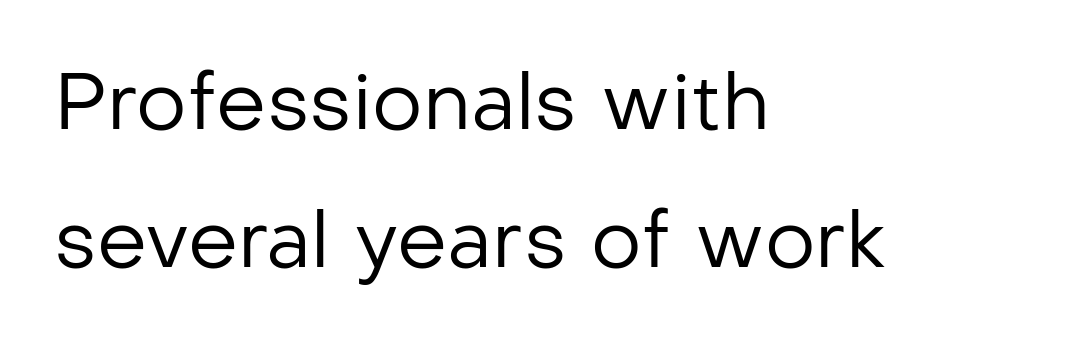
Q: Is the text bold? A: No.
Q: Is the text italic (slanted)? A: No, it is upright.
Q: Is the typeface a serif or a sans-serif typeface? A: Sans-serif.
Q: Is the text underlined? A: No.
Q: How is the paragraph aligned? A: Left-aligned.
Q: Is the spacing between letters normal or unusually wide? A: Normal.
Q: Width (condensed, normal, or wide)? A: Normal.
Q: Stroke contrast? A: Low.
Q: x-height? A: Medium.
Q: Monospaced? A: No.
